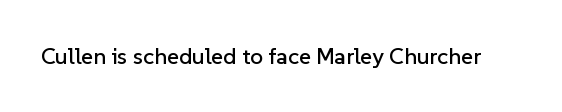
{"italic": "no", "underline": "no", "letter_spacing": "normal", "letter_spacing_em": 0.0, "glyph_px": 23}
